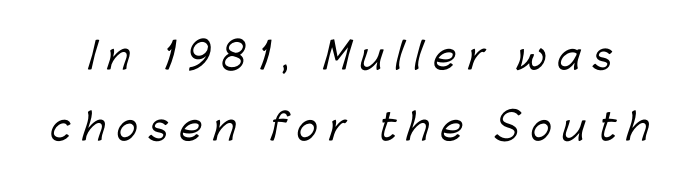
Q: Is the typeface a serif or a sans-serif typeface? A: Sans-serif.
Q: Is the text underlined? A: No.
Q: Is the spacing between letters normal or unusually wide? A: Unusually wide.
Q: Is the spacing between lines tight, normal or loose? A: Loose.
Q: Width (condensed, normal, or wide)? A: Normal.
Q: Stroke contrast? A: Low.
Q: x-height? A: Medium.
Q: Monospaced? A: No.
